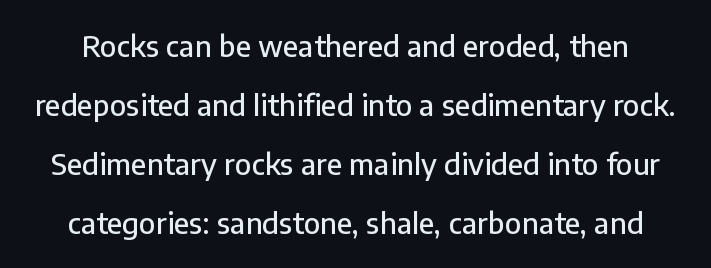
Horizontal bands of white between lines are thick stripes. Inter-character spacing is left at the font's built-in metrics. This sample uses an upright cut, with every glyph sitting square on the baseline. A typesetter would label this face a sans. The zone under the glyphs is completely vacant. Character widths vary here, with narrow letters taking less room than wide ones.
